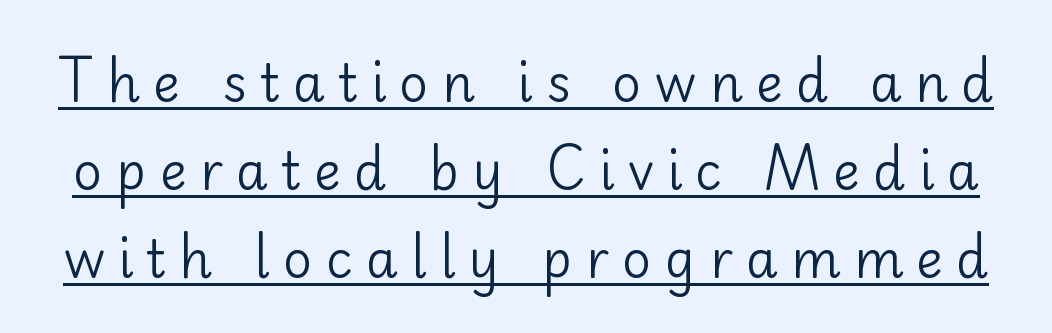
{"serif": "no", "italic": "no", "bold": "no", "weight": "regular", "width": "normal", "stroke_contrast": "low", "x_height": "small", "monospaced": "no", "underline": "yes", "line_spacing_ratio": 1.73, "letter_spacing": "wide", "letter_spacing_em": 0.26, "glyph_px": 51}
